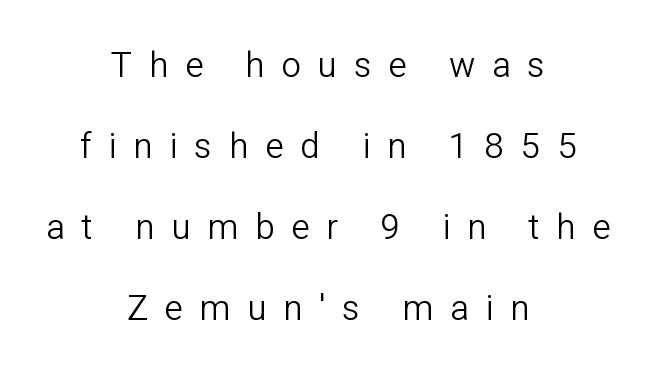
{"serif": "no", "italic": "no", "bold": "no", "weight": "light", "width": "normal", "stroke_contrast": "low", "x_height": "medium", "monospaced": "no", "underline": "no", "align": "center", "line_spacing": "loose", "line_spacing_ratio": 2.31, "letter_spacing": "wide", "letter_spacing_em": 0.48, "glyph_px": 35}
